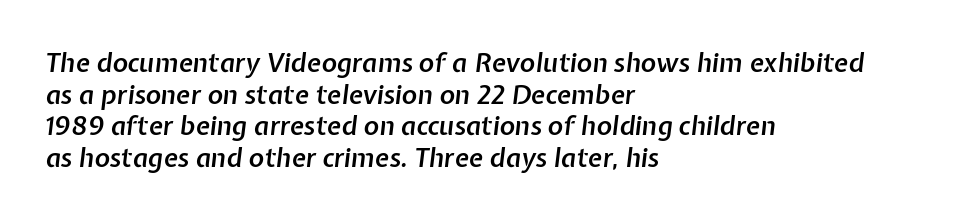
Inter-character spacing is left at the font's built-in metrics. Unmarked baselines from the first word to the last. Posture: slanted. The strokes are fattened partway — semibold, not bold. Visually the block forms a straight wall on the left and a jagged coastline on the right.
